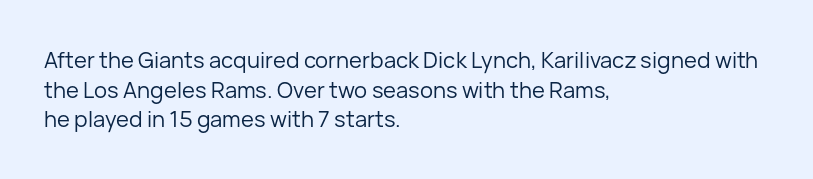
{"italic": "no", "bold": "no", "underline": "no", "align": "left", "line_spacing": "normal", "line_spacing_ratio": 1.35, "letter_spacing": "normal", "letter_spacing_em": 0.0, "glyph_px": 22}
